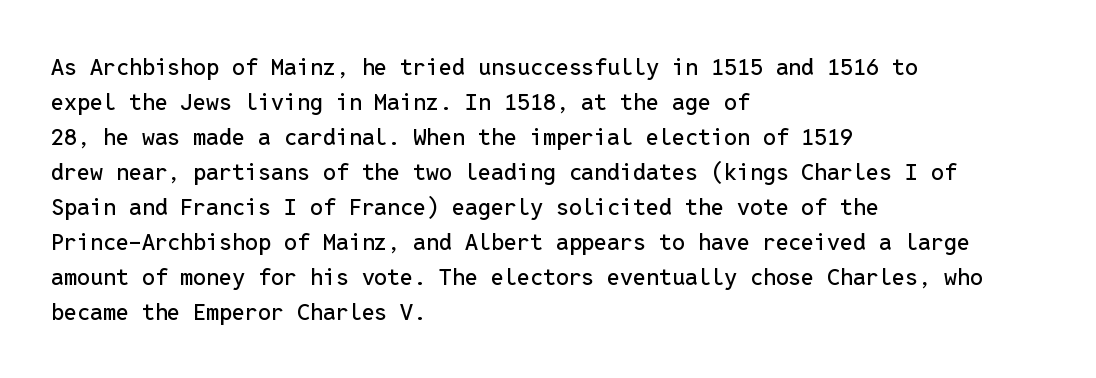
Q: Is the text italic (slanted)? A: No, it is upright.
Q: Is the text underlined? A: No.
Q: How is the paragraph aligned? A: Left-aligned.
Q: Is the spacing between letters normal or unusually wide? A: Normal.
Q: Is the spacing between lines tight, normal or loose? A: Normal.
